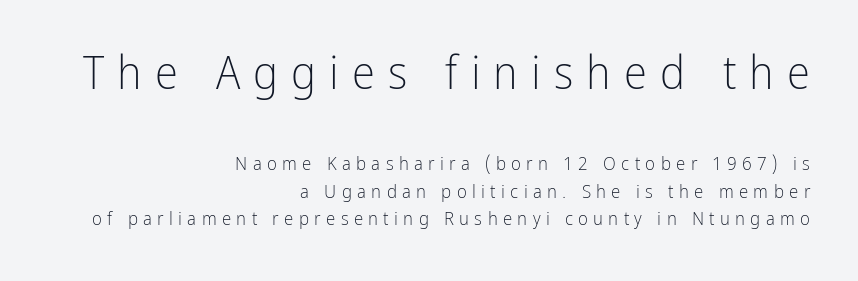
Q: Is the text bold? A: No.
Q: Is the text italic (slanted)? A: No, it is upright.
Q: Is the typeface a serif or a sans-serif typeface? A: Sans-serif.
Q: Is the text underlined? A: No.
Q: How is the paragraph aligned? A: Right-aligned.
Q: Is the spacing between letters normal or unusually wide? A: Unusually wide.
Q: Is the spacing between lines tight, normal or loose? A: Normal.
Q: Which block of text is set in a larger size, the first (top) or the second (bottom)? A: The first (top) one.
Q: Width (condensed, normal, or wide)? A: Condensed.
Q: Stroke contrast? A: Low.
Q: x-height? A: Medium.
Q: Monospaced? A: No.
